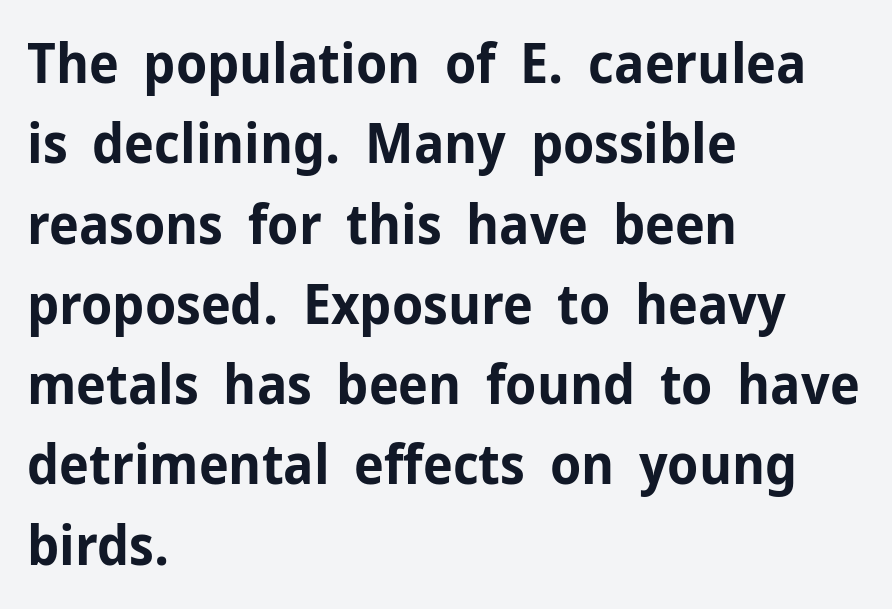
Q: Is the text bold? A: Yes.
Q: Is the text italic (slanted)? A: No, it is upright.
Q: Is the typeface a serif or a sans-serif typeface? A: Sans-serif.
Q: Is the text underlined? A: No.
Q: How is the paragraph aligned? A: Left-aligned.
Q: Is the spacing between letters normal or unusually wide? A: Normal.
Q: Is the spacing between lines tight, normal or loose? A: Normal.
Q: Width (condensed, normal, or wide)? A: Normal.
Q: Stroke contrast? A: Low.
Q: x-height? A: Medium.
Q: Monospaced? A: No.
